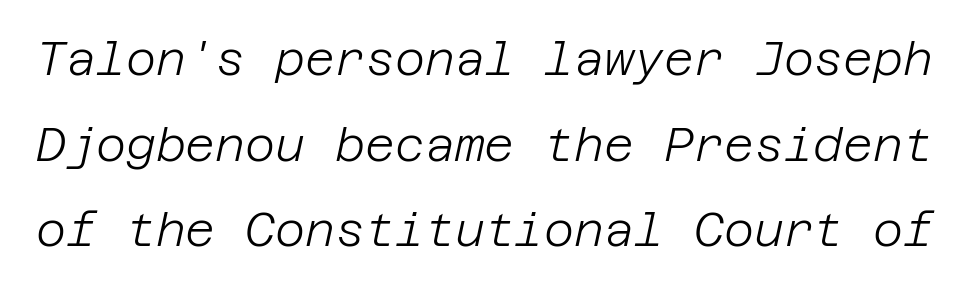
Q: Is the text bold? A: No.
Q: Is the text italic (slanted)? A: Yes, it leans right by about 12 degrees.
Q: Is the text underlined? A: No.
Q: Is the spacing between letters normal or unusually wide? A: Normal.
Q: Width (condensed, normal, or wide)? A: Normal.
Q: Stroke contrast? A: Low.
Q: x-height? A: Large.
